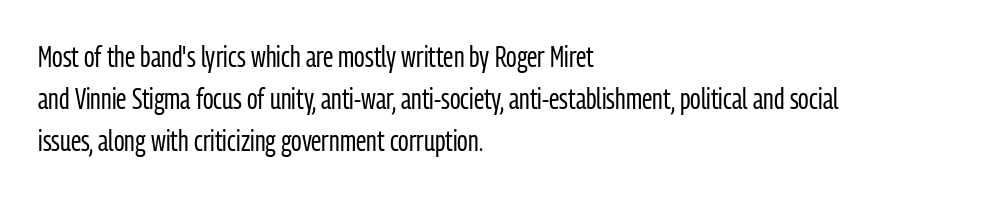
{"serif": "no", "italic": "no", "bold": "no", "weight": "regular", "width": "condensed", "stroke_contrast": "low", "x_height": "medium", "monospaced": "no", "underline": "no", "align": "left", "line_spacing": "normal", "line_spacing_ratio": 1.45, "letter_spacing": "normal", "letter_spacing_em": 0.0, "glyph_px": 29}
